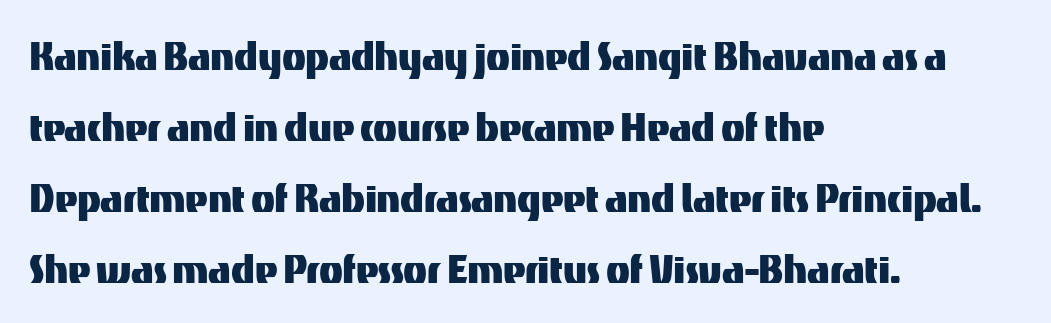
{"serif": "no", "italic": "no", "width": "normal", "stroke_contrast": "medium", "x_height": "medium", "monospaced": "no", "underline": "no", "align": "left", "line_spacing": "normal", "line_spacing_ratio": 1.45, "letter_spacing": "normal", "letter_spacing_em": 0.0, "glyph_px": 49}
